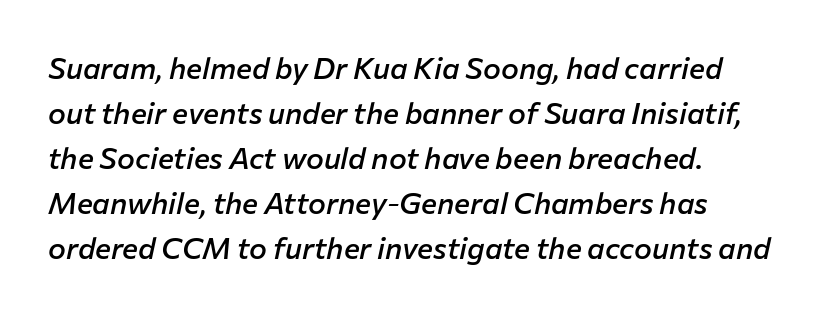
Is there much room between lines? A standard amount, neither cramped nor airy. I'd describe the lettering as semibold — firm but not a full bold. The face used here is proportionally spaced, like ordinary book or web type. All the whitespace from short lines collects on the right.
